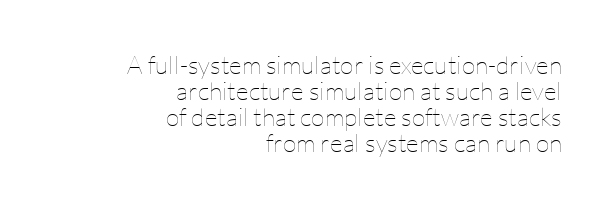
{"italic": "no", "bold": "no", "underline": "no", "align": "right", "line_spacing": "tight", "line_spacing_ratio": 1.04, "letter_spacing": "normal", "letter_spacing_em": 0.0, "glyph_px": 25}
